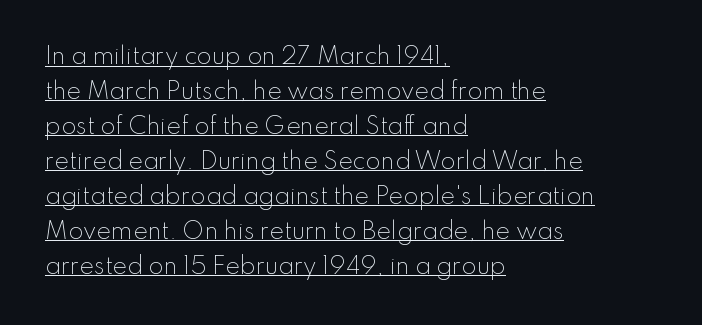
Q: Is the text bold? A: No.
Q: Is the text italic (slanted)? A: No, it is upright.
Q: Is the text underlined? A: Yes.
Q: How is the paragraph aligned? A: Left-aligned.
Q: Is the spacing between letters normal or unusually wide? A: Normal.
Q: Is the spacing between lines tight, normal or loose? A: Normal.
